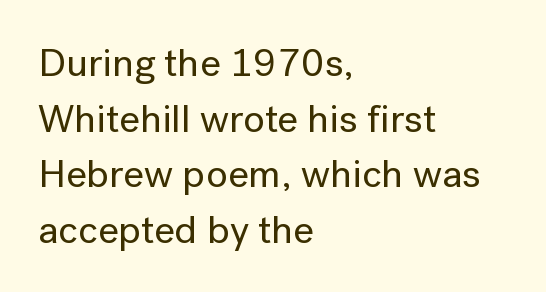
Q: Is the text italic (slanted)? A: No, it is upright.
Q: Is the typeface a serif or a sans-serif typeface? A: Sans-serif.
Q: Is the text underlined? A: No.
Q: How is the paragraph aligned? A: Left-aligned.
Q: Is the spacing between letters normal or unusually wide? A: Normal.
Q: Is the spacing between lines tight, normal or loose? A: Normal.
Q: Width (condensed, normal, or wide)? A: Normal.
Q: Stroke contrast? A: Low.
Q: x-height? A: Medium.
Q: Monospaced? A: No.
